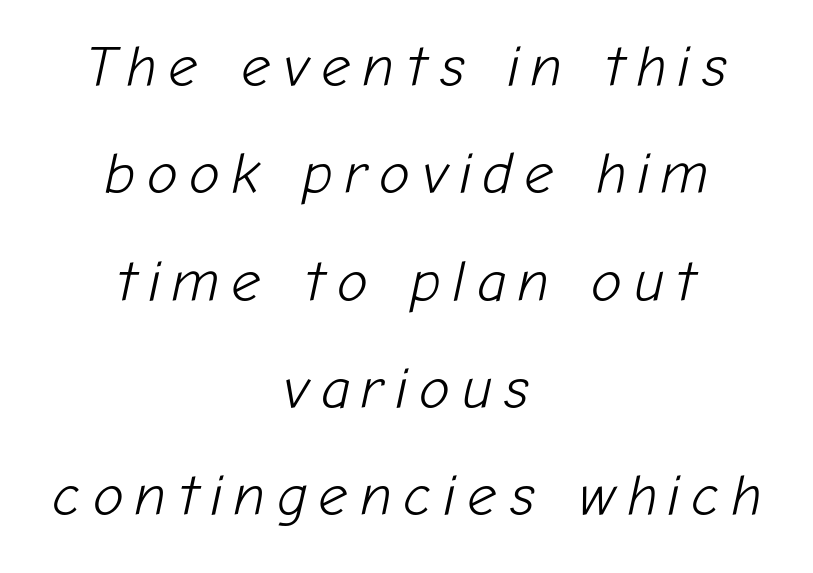
{"italic": "yes", "lean": "right", "slant_degrees": 12, "bold": "no", "weight": "light", "width": "normal", "stroke_contrast": "low", "x_height": "medium", "monospaced": "no", "underline": "no", "align": "center", "line_spacing_ratio": 1.85, "letter_spacing": "wide", "letter_spacing_em": 0.2, "glyph_px": 58}
